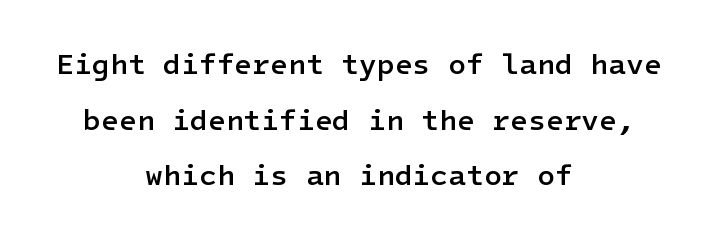
The image shows 29 px semibold sans-serif type, upright; set centered, loose line spacing (1.92x), normal letter spacing, not underlined; low stroke contrast and a medium x-height.
